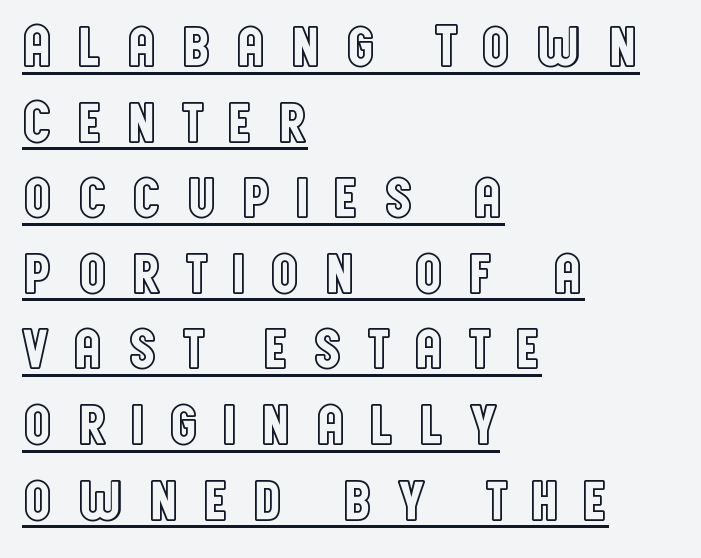
This block has exactly the height ordinary leading produces. A typesetter would call this proportional, since set widths differ per character. Glyph-to-glyph distance is far greater than everyday printed text. The lettering stays uniformly vertical, giving the passage a roman look.
